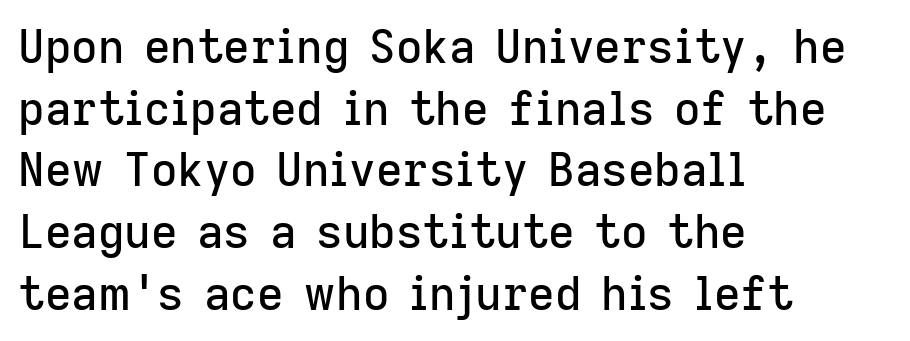
Q: Is the text italic (slanted)? A: No, it is upright.
Q: Is the typeface a serif or a sans-serif typeface? A: Sans-serif.
Q: Is the text underlined? A: No.
Q: How is the paragraph aligned? A: Left-aligned.
Q: Is the spacing between letters normal or unusually wide? A: Normal.
Q: Is the spacing between lines tight, normal or loose? A: Normal.
Q: Width (condensed, normal, or wide)? A: Normal.
Q: Stroke contrast? A: Low.
Q: x-height? A: Medium.
Q: Monospaced? A: No.
